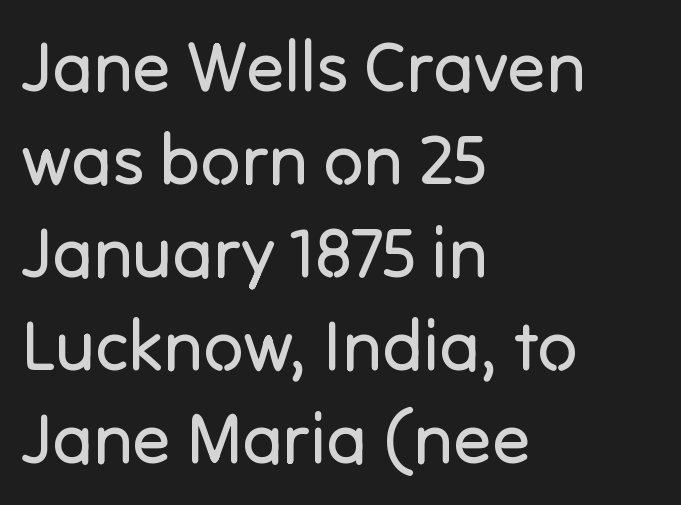
{"serif": "no", "italic": "no", "bold": "no", "weight": "regular", "width": "normal", "stroke_contrast": "low", "x_height": "medium", "monospaced": "no", "underline": "no", "align": "left", "line_spacing": "normal", "line_spacing_ratio": 1.33, "letter_spacing": "normal", "letter_spacing_em": 0.0, "glyph_px": 70}
